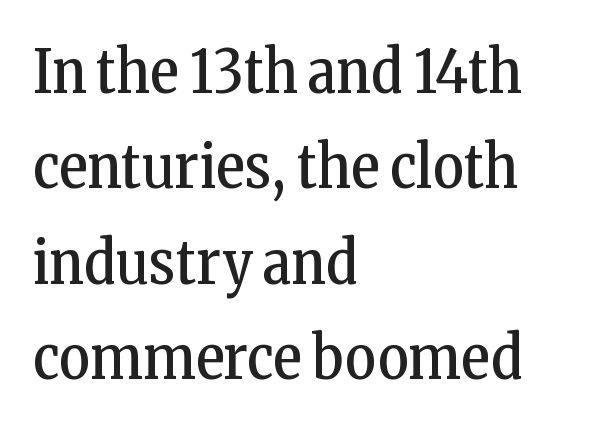
The image shows 60 px regular-weight, condensed serif type, upright; set left-aligned, normal line spacing (1.59x), normal letter spacing, not underlined; low stroke contrast and a medium x-height.
